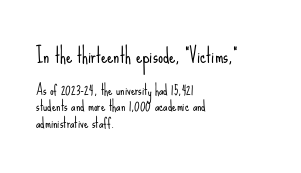
{"italic": "no", "bold": "no", "underline": "no", "align": "left", "line_spacing_ratio": 1.18, "letter_spacing": "normal", "letter_spacing_em": 0.0, "larger_block": "first", "size_ratio": 1.43, "glyph_px": 20}
